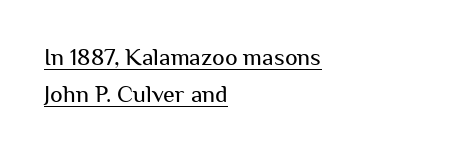
{"italic": "no", "bold": "no", "underline": "yes", "align": "left", "line_spacing": "normal", "line_spacing_ratio": 1.54, "letter_spacing": "normal", "letter_spacing_em": 0.0, "glyph_px": 24}
